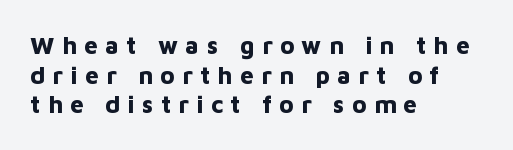
Underlining? Definitely not there. Students, note that the glyphs here are deliberately spaced far apart. Italic? Not at all — the glyphs are vertical. The strokes are fattened all the way to bold.
